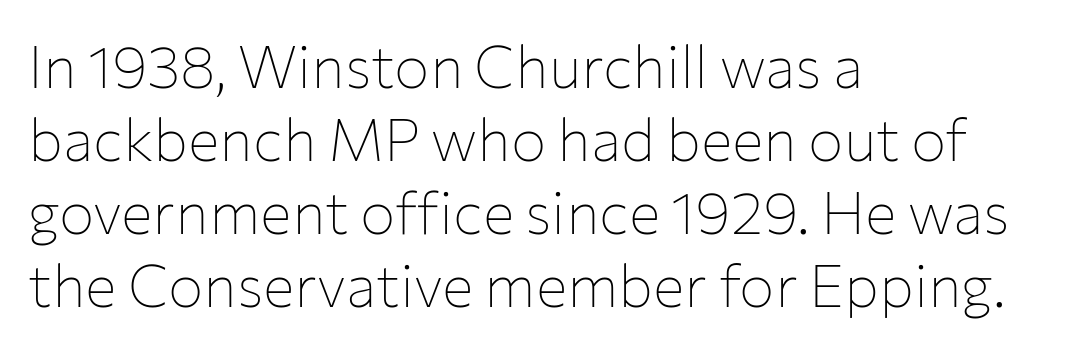
The rendering uses natural spacing where letterforms have individual widths. The foot of each line stays bare and open. These lines are composed in type without serifs. The tracking reads as untouched default to a designer's eye.
